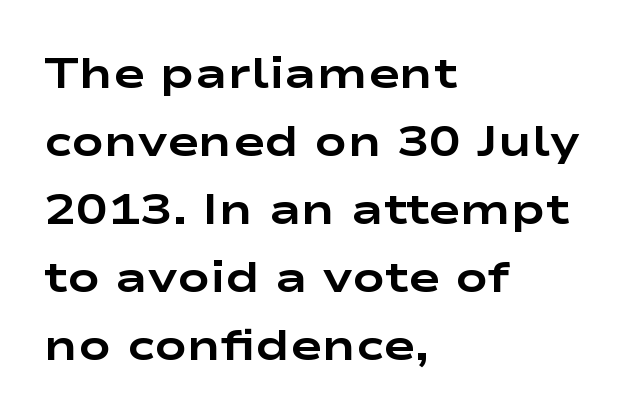
The passage shown is typed in a proportional face where columns would drift. This is heavy type, rendered in bold. Each new line begins a customary step beneath the previous one. Ascenders rise straight up at ninety degrees. Type style note: lacks serifs. A typesetter would call this zero additional tracking.
